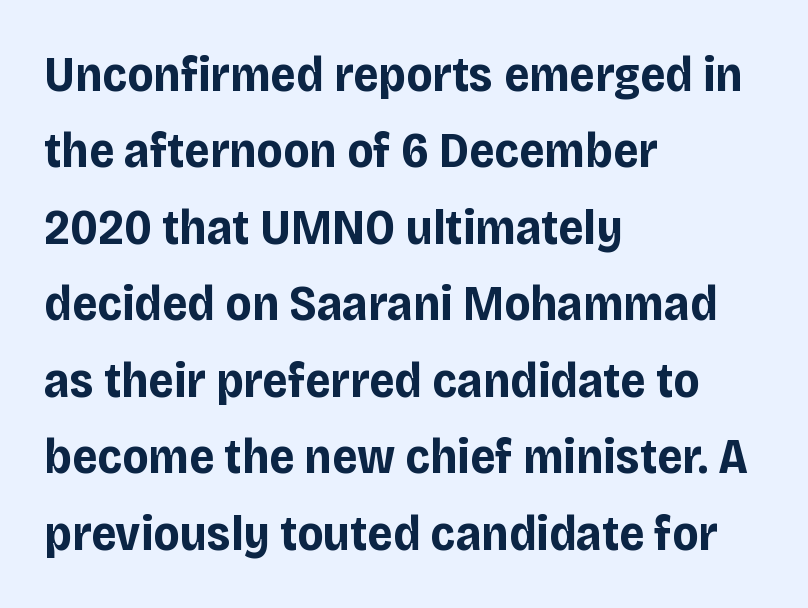
Honestly, the letter spacing is just normal — you wouldn't notice it. Short and long lines alike share a common starting point at left. The letters are bold, with thick, heavy strokes. Quick note: interline space is typical. The face used here is proportionally spaced, like ordinary book or web type. Nothing sits at the stroke ends, so this counts as sans-serif.
